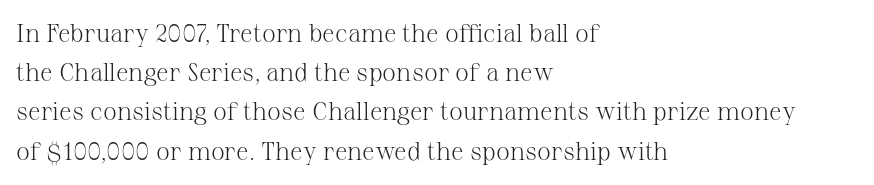
The image shows 25 px text type, upright; set left-aligned, normal line spacing (1.57x), normal letter spacing, not underlined.
